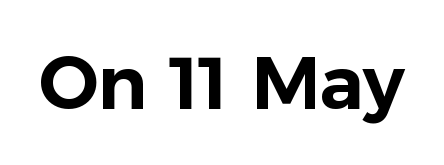
This is sans-serif lettering, the kind often seen on screens and signage. Nobody touched the tracking dial on this one. Clear beneath every line of the passage. Quick note: not italic, upright. This sample has the flowing, uneven cadence of proportional lettering.
